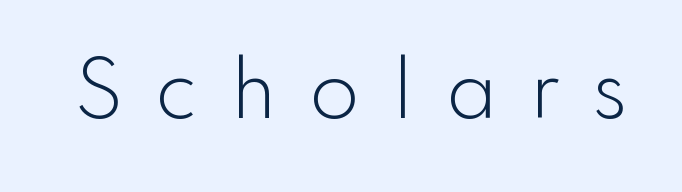
Q: Is the text bold? A: No.
Q: Is the text italic (slanted)? A: No, it is upright.
Q: Is the typeface a serif or a sans-serif typeface? A: Sans-serif.
Q: Is the text underlined? A: No.
Q: Is the spacing between letters normal or unusually wide? A: Unusually wide.
Q: Width (condensed, normal, or wide)? A: Normal.
Q: x-height? A: Small.
Q: Monospaced? A: No.
